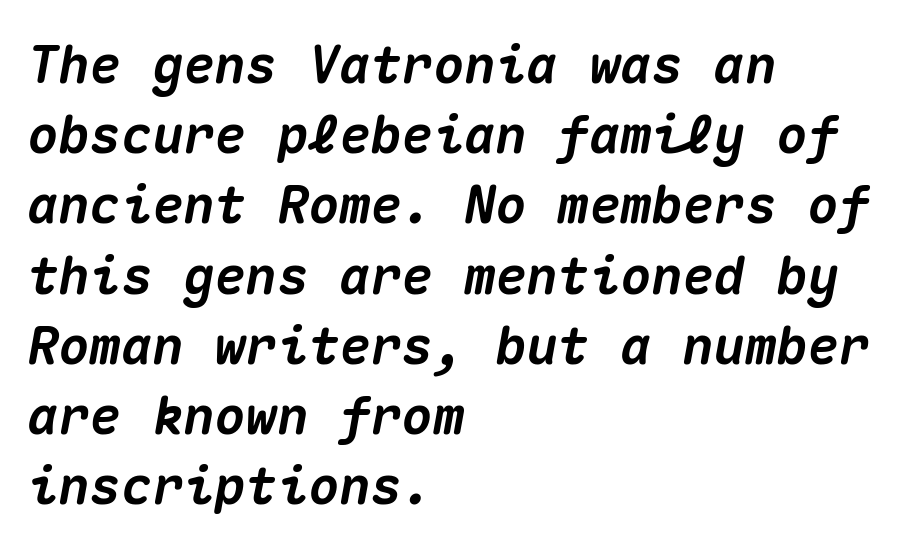
The image shows 52 px heavy type, italic (leaning right), monospaced; set left-aligned, normal line spacing (1.35x), normal letter spacing, not underlined; medium stroke contrast and a medium x-height.
